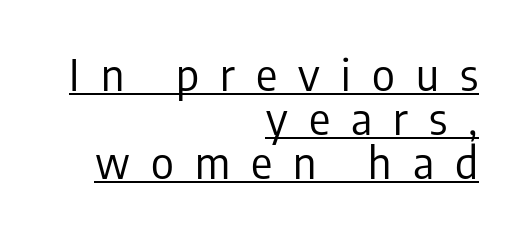
The glyphs are accompanied by a horizontal stroke just below them. Check where the strokes stop: nothing finishes them off — pure sans. Nope, not italic — everything's standing straight. The letters advance in unequal steps, a hallmark of proportional type. Caption: face not bold, strokes unweighted.
